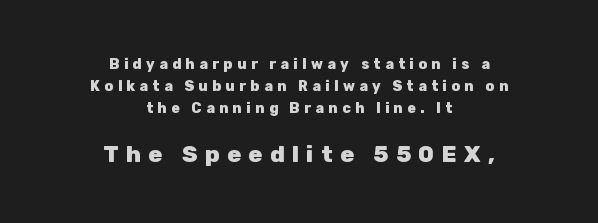
{"italic": "no", "bold": "yes", "underline": "no", "align": "center", "line_spacing": "normal", "line_spacing_ratio": 1.58, "letter_spacing": "wide", "letter_spacing_em": 0.32, "larger_block": "second", "size_ratio": 1.64, "glyph_px": 23}
